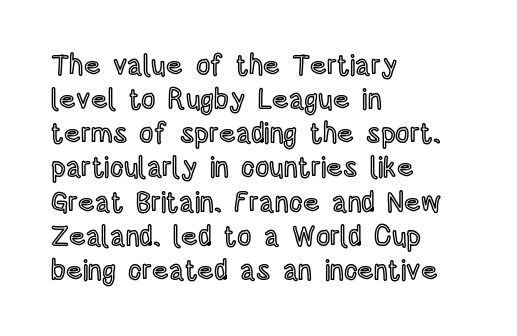
The setting favours the left margin, as ordinary paragraphs usually do. Lines of text with bare space underneath. You could not count columns in this text — the font is proportionally spaced. Students, note that the glyphs here touch the page at normal intervals. Rendered with straight, roman letterforms.
